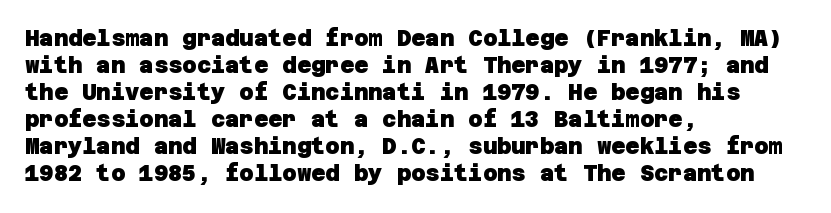
The image shows 22 px bold type; set left-aligned, line spacing 1.23x, normal letter spacing, not underlined.
